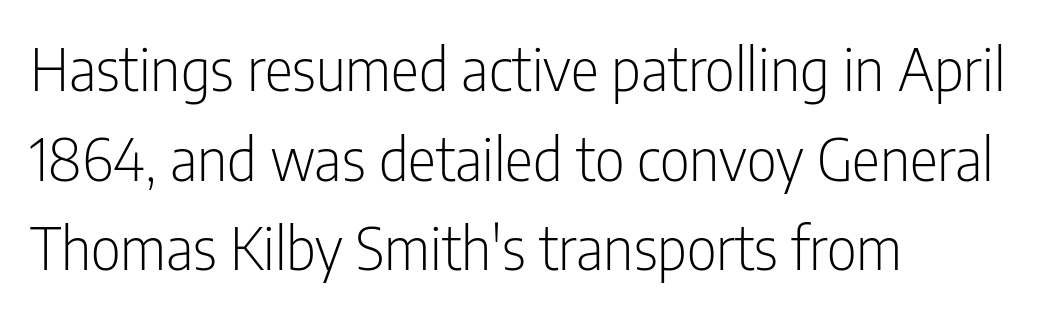
Nope, not italic — everything's standing straight. Check under the words: just untouched page. This sample is left-justified, so line endings fall wherever the words run out. The face used here is rendered with its standard letterfit. The strokes are not fattened; the text isn't bold. Here the designer chose a conventional face with non-uniform glyph widths.
